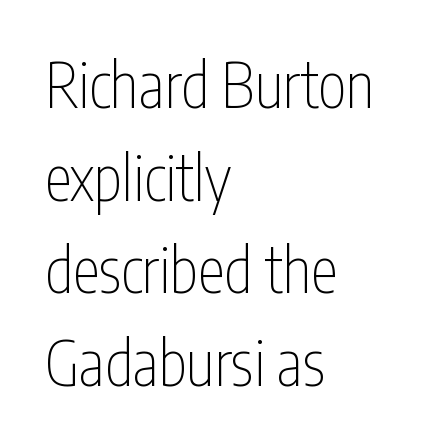
The image shows 61 px thin, condensed sans-serif type, upright; set left-aligned, normal line spacing (1.52x), normal letter spacing, not underlined; low stroke contrast and a medium x-height.
